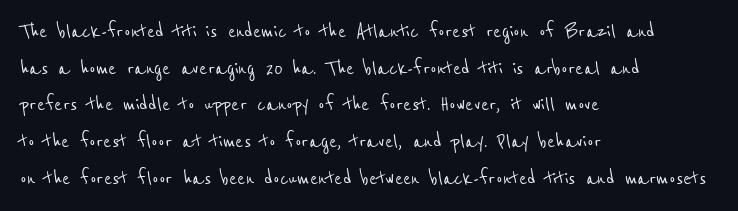
There is no visible air inserted between adjacent glyphs. The text block is weighted toward the left margin, trailing off unevenly rightward. Leading matches the norm, producing a regular column. Anything drawn beneath the words? Only blank space.
